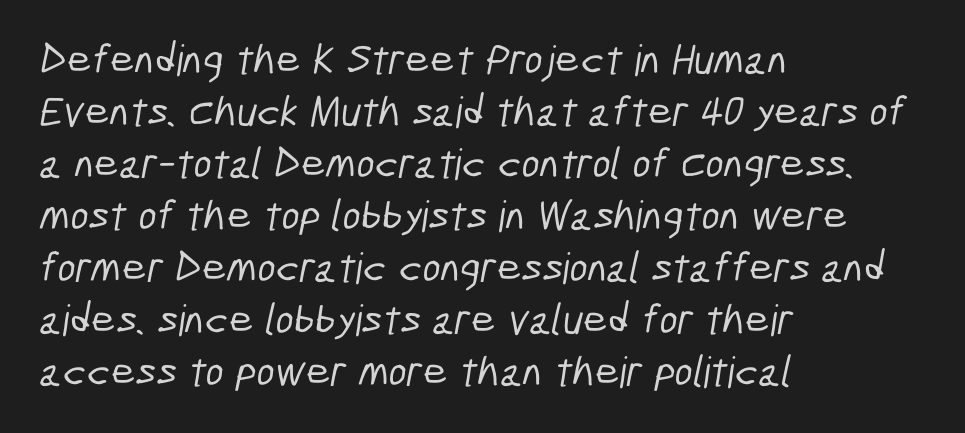
Does the copy run flush right? No — it runs flush left. Descenders are the only things crossing below the line. Looks like regular typesetting: each glyph gets only the width it needs. Serifs: no, the terminals of the letterforms are clean.
